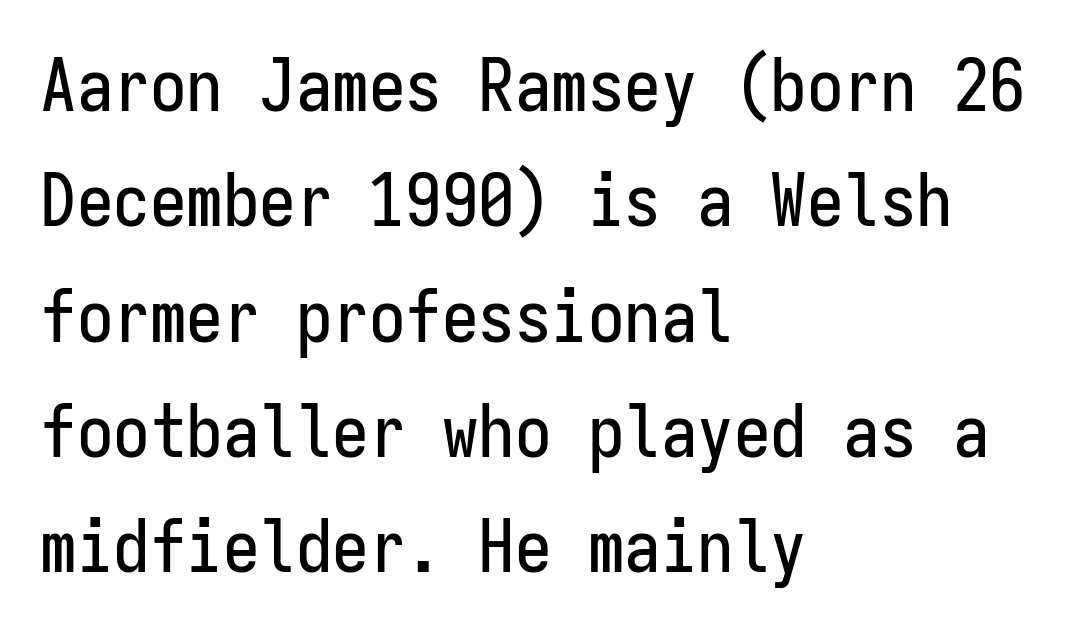
{"serif": "no", "italic": "no", "width": "condensed", "stroke_contrast": "low", "x_height": "medium", "monospaced": "yes", "underline": "no", "align": "left", "line_spacing": "normal", "line_spacing_ratio": 1.58, "letter_spacing": "normal", "letter_spacing_em": 0.0, "glyph_px": 73}
